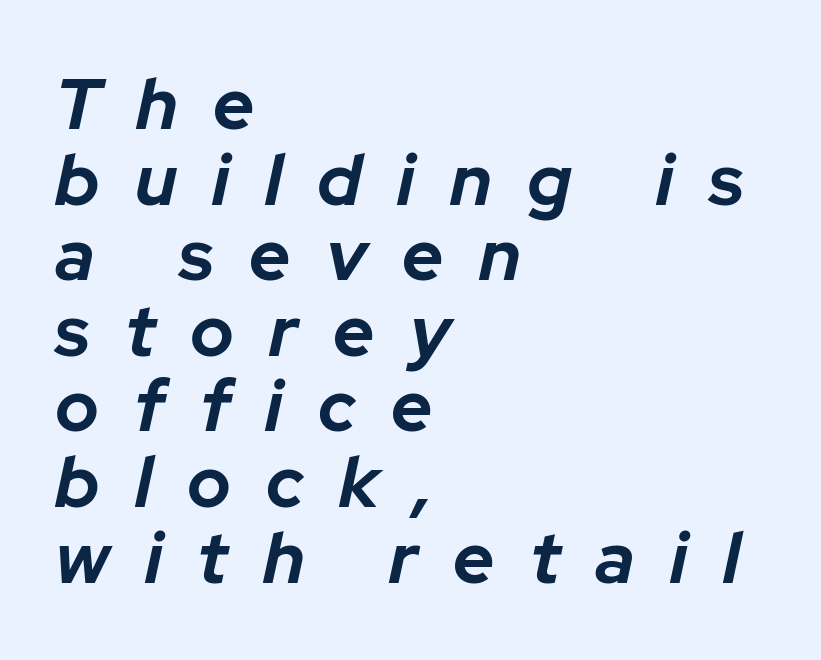
The image shows 72 px bold type, italic (leaning right); set left-aligned, tight line spacing (1.05x), unusually wide letter spacing (+0.49 em), not underlined; low stroke contrast and a medium x-height.
